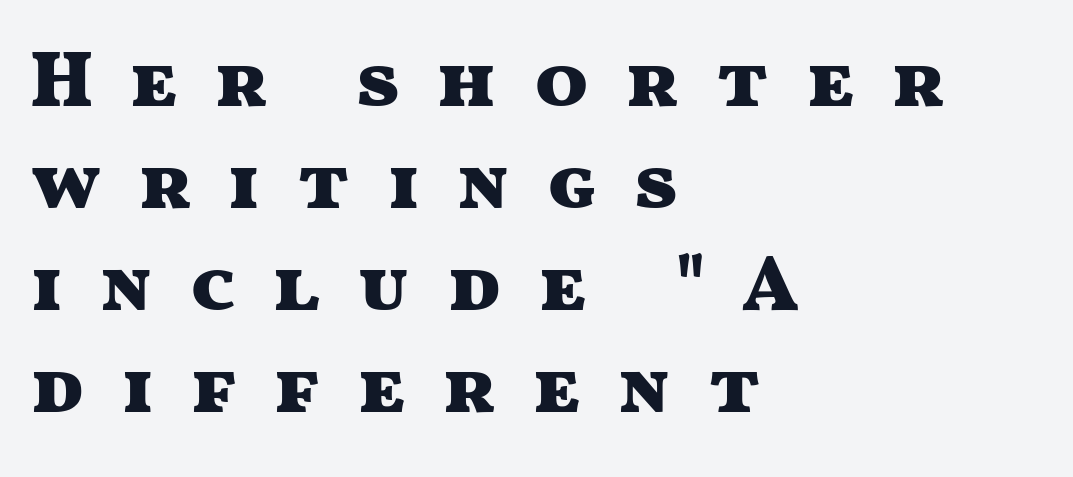
In terms of letterspacing, this is a distinctly airy, spread setting. Does the weight exceed regular? Yes, all the way to bold. This rendering features lettering with no underline. Do the characters align in a grid? No, the font is proportional.
